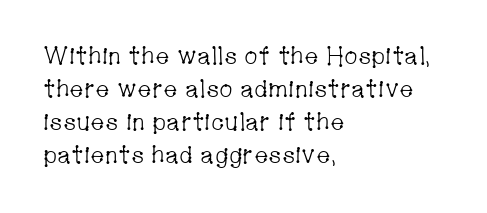
{"italic": "no", "bold": "no", "underline": "no", "align": "left", "line_spacing": "normal", "line_spacing_ratio": 1.38, "letter_spacing": "normal", "letter_spacing_em": 0.0, "glyph_px": 24}
